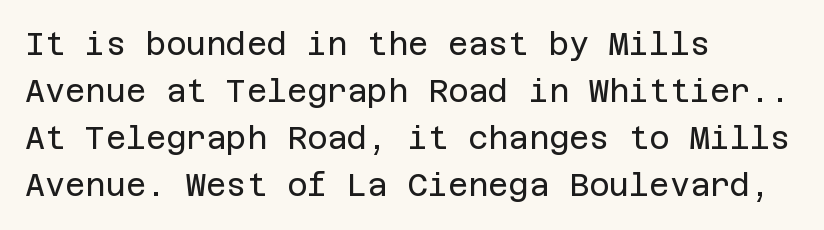
The image shows 31 px regular-weight sans-serif type, upright; set left-aligned, normal line spacing (1.52x), normal letter spacing, not underlined; low stroke contrast and a large x-height.
